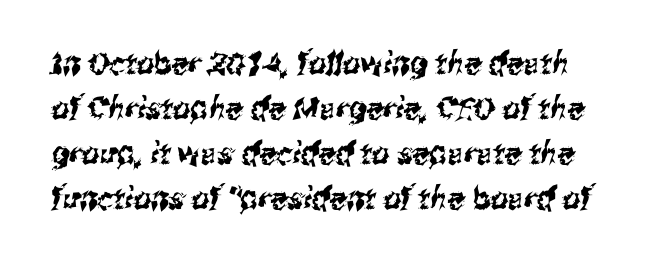
{"serif": "no", "width": "condensed", "stroke_contrast": "medium", "x_height": "medium", "monospaced": "no", "underline": "no", "line_spacing": "normal", "line_spacing_ratio": 1.45, "letter_spacing": "normal", "letter_spacing_em": 0.0, "glyph_px": 31}
